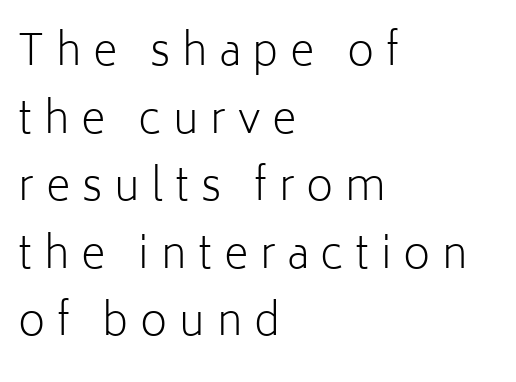
Q: Is the text bold? A: No.
Q: Is the text italic (slanted)? A: No, it is upright.
Q: Is the typeface a serif or a sans-serif typeface? A: Sans-serif.
Q: Is the text underlined? A: No.
Q: How is the paragraph aligned? A: Left-aligned.
Q: Is the spacing between letters normal or unusually wide? A: Unusually wide.
Q: Is the spacing between lines tight, normal or loose? A: Normal.
Q: Width (condensed, normal, or wide)? A: Normal.
Q: Stroke contrast? A: Low.
Q: x-height? A: Medium.
Q: Monospaced? A: No.
